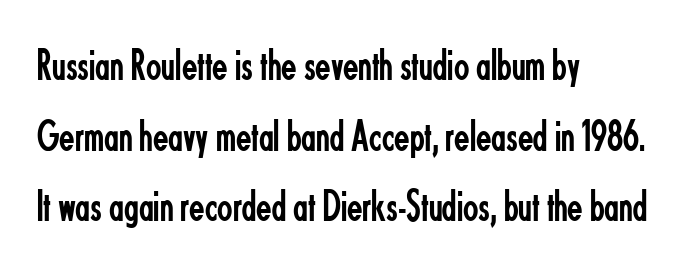
{"serif": "no", "italic": "no", "bold": "no", "weight": "regular", "width": "condensed", "stroke_contrast": "low", "x_height": "small", "monospaced": "no", "underline": "no", "align": "left", "line_spacing": "normal", "line_spacing_ratio": 1.57, "letter_spacing": "normal", "letter_spacing_em": 0.0, "glyph_px": 45}
